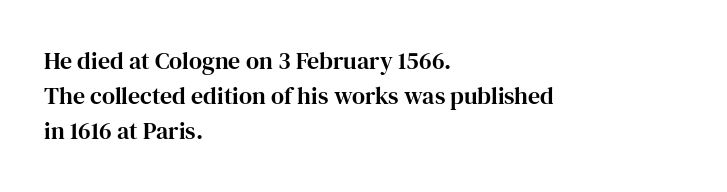
Q: Is the text italic (slanted)? A: No, it is upright.
Q: Is the text underlined? A: No.
Q: How is the paragraph aligned? A: Left-aligned.
Q: Is the spacing between letters normal or unusually wide? A: Normal.
Q: Is the spacing between lines tight, normal or loose? A: Normal.
